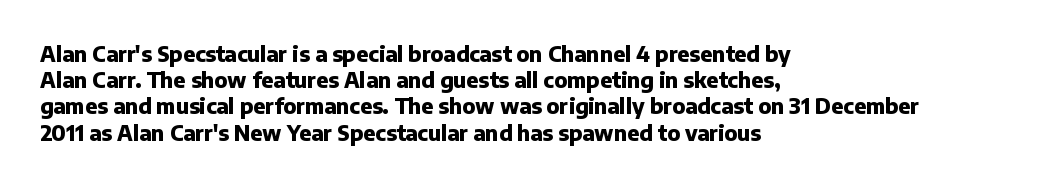
The image shows 21 px bold type, upright; set left-aligned, normal line spacing (1.25x), normal letter spacing, not underlined.
